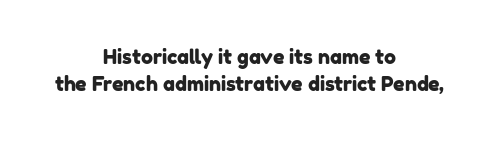
Q: Is the text underlined? A: No.
Q: How is the paragraph aligned? A: Centered.
Q: Is the spacing between letters normal or unusually wide? A: Normal.
Q: Is the spacing between lines tight, normal or loose? A: Normal.
